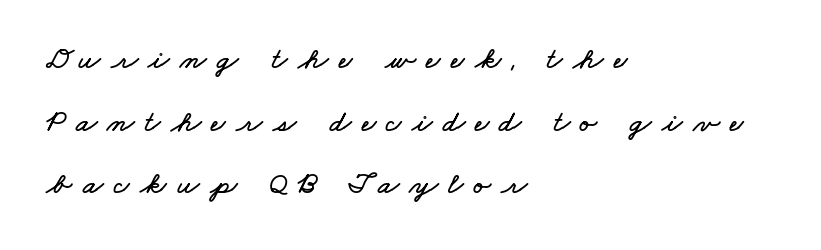
{"width": "wide", "stroke_contrast": "low", "x_height": "small", "monospaced": "no", "underline": "no", "align": "left", "line_spacing": "loose", "line_spacing_ratio": 2.02, "letter_spacing": "wide", "letter_spacing_em": 0.33, "glyph_px": 31}
